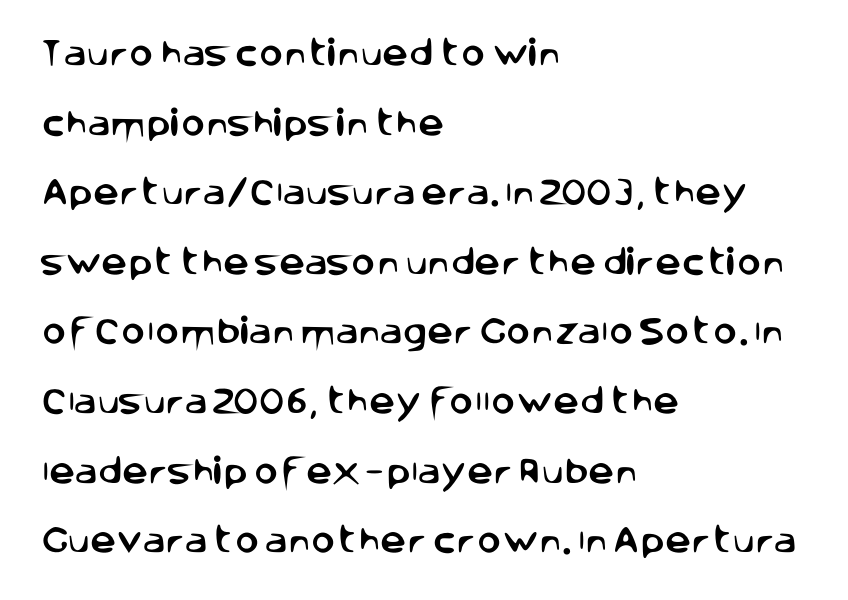
Q: Is the text italic (slanted)? A: No, it is upright.
Q: Is the typeface a serif or a sans-serif typeface? A: Sans-serif.
Q: Is the text underlined? A: No.
Q: How is the paragraph aligned? A: Left-aligned.
Q: Is the spacing between letters normal or unusually wide? A: Normal.
Q: Is the spacing between lines tight, normal or loose? A: Loose.
Q: Width (condensed, normal, or wide)? A: Normal.
Q: Stroke contrast? A: Low.
Q: x-height? A: Large.
Q: Monospaced? A: No.
